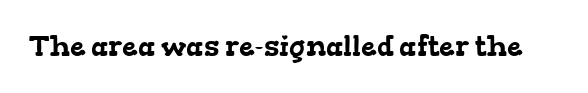
The image shows 28 px wide serif type; set normal letter spacing, not underlined; low stroke contrast and a medium x-height.
